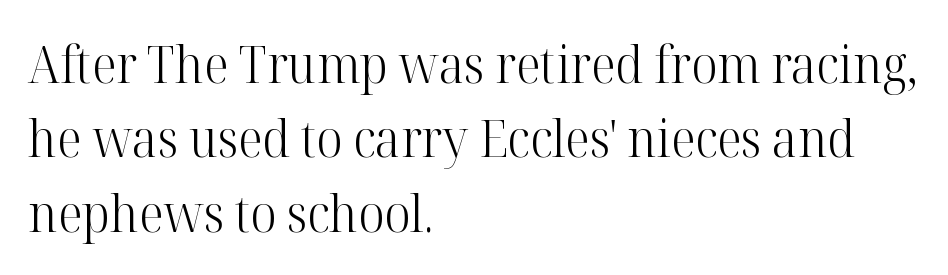
{"serif": "yes", "italic": "no", "bold": "no", "weight": "light", "width": "normal", "stroke_contrast": "high", "x_height": "medium", "monospaced": "no", "underline": "no", "align": "left", "line_spacing": "normal", "line_spacing_ratio": 1.46, "letter_spacing": "normal", "letter_spacing_em": 0.0, "glyph_px": 51}
